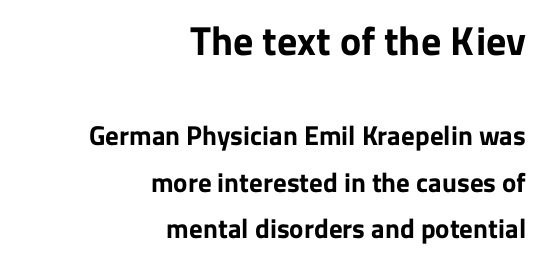
This rendering leaves character spacing at its baseline value. Serifs: no, the terminals of the letterforms are clean. The typography opts for an upright posture over an oblique one. The lines in this sample share a right terminus and differ only in where they begin. The block sitting higher on the canvas is the one with enlarged characters.
